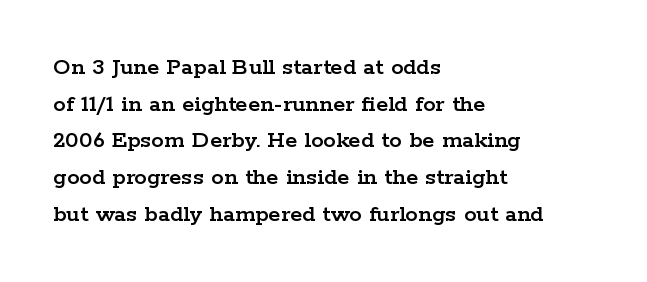
{"italic": "no", "underline": "no", "align": "left", "line_spacing": "normal", "line_spacing_ratio": 1.47, "letter_spacing": "normal", "letter_spacing_em": 0.0, "glyph_px": 25}
